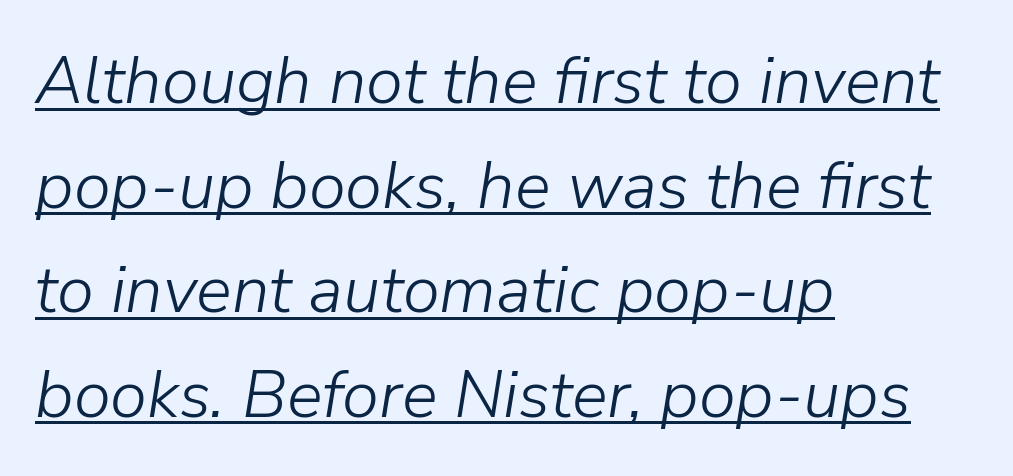
The image shows 67 px light type, italic (leaning right); set left-aligned, normal line spacing (1.56x), normal letter spacing, underlined; low stroke contrast and a medium x-height.
